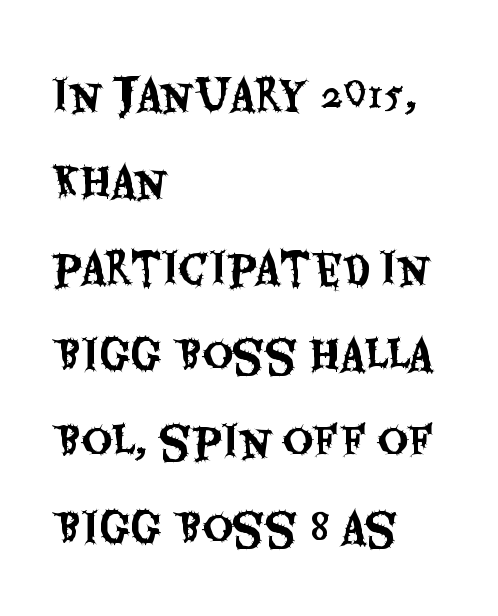
{"serif": "no", "italic": "no", "width": "condensed", "stroke_contrast": "medium", "x_height": "large", "monospaced": "no", "underline": "no", "align": "left", "line_spacing": "loose", "line_spacing_ratio": 2.06, "letter_spacing": "normal", "letter_spacing_em": 0.0, "glyph_px": 42}
